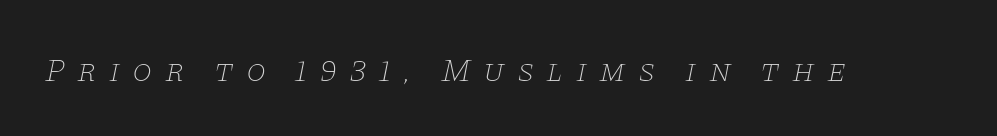
In terms of letterspacing, this is a distinctly airy, spread setting. Compared with ordinary roman type, these characters are visibly tilted. Looks like regular typesetting: each glyph gets only the width it needs. Font category for this specimen: serif.
